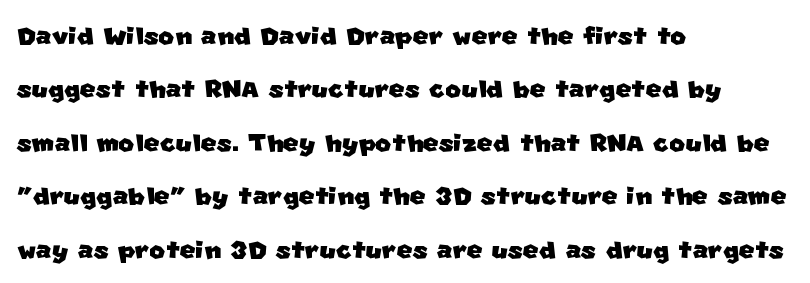
Q: Is the typeface a serif or a sans-serif typeface? A: Sans-serif.
Q: Is the text underlined? A: No.
Q: How is the paragraph aligned? A: Left-aligned.
Q: Is the spacing between letters normal or unusually wide? A: Normal.
Q: Is the spacing between lines tight, normal or loose? A: Normal.
Q: Width (condensed, normal, or wide)? A: Normal.
Q: Stroke contrast? A: Low.
Q: x-height? A: Large.
Q: Monospaced? A: No.
